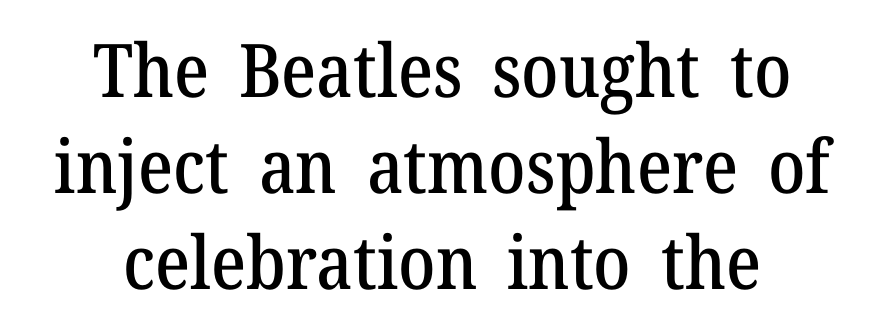
Q: Is the text italic (slanted)? A: No, it is upright.
Q: Is the typeface a serif or a sans-serif typeface? A: Serif.
Q: Is the text underlined? A: No.
Q: How is the paragraph aligned? A: Centered.
Q: Is the spacing between letters normal or unusually wide? A: Normal.
Q: Is the spacing between lines tight, normal or loose? A: Normal.
Q: Width (condensed, normal, or wide)? A: Normal.
Q: Stroke contrast? A: Medium.
Q: x-height? A: Medium.
Q: Monospaced? A: No.
